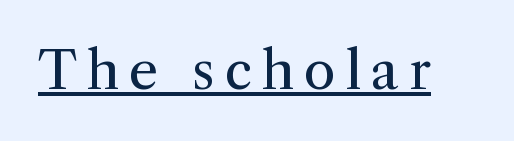
The image shows 52 px regular-weight serif type, upright; set underlined; medium stroke contrast and a medium x-height.
